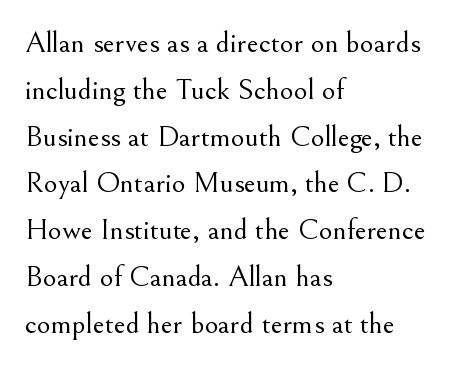
Q: Is the text bold? A: No.
Q: Is the text italic (slanted)? A: No, it is upright.
Q: Is the typeface a serif or a sans-serif typeface? A: Serif.
Q: Is the text underlined? A: No.
Q: How is the paragraph aligned? A: Left-aligned.
Q: Is the spacing between letters normal or unusually wide? A: Normal.
Q: Is the spacing between lines tight, normal or loose? A: Normal.
Q: Width (condensed, normal, or wide)? A: Normal.
Q: Stroke contrast? A: Medium.
Q: x-height? A: Small.
Q: Monospaced? A: No.
